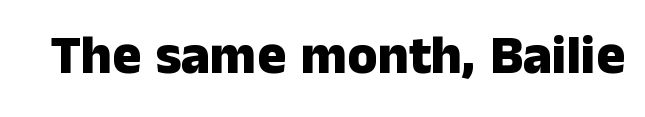
Q: Is the text bold? A: Yes.
Q: Is the text italic (slanted)? A: No, it is upright.
Q: Is the typeface a serif or a sans-serif typeface? A: Sans-serif.
Q: Is the text underlined? A: No.
Q: Is the spacing between letters normal or unusually wide? A: Normal.
Q: Width (condensed, normal, or wide)? A: Normal.
Q: Stroke contrast? A: Low.
Q: x-height? A: Medium.
Q: Monospaced? A: No.
